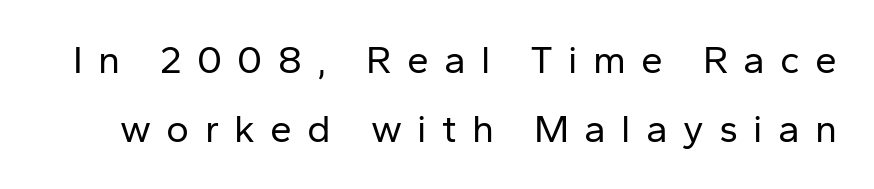
Do the characters align in a grid? No, the font is proportional. The type family on display is of the sans-serif kind. Ink coverage per letter is moderate at most. This is roman type, the default non-slanted kind.
